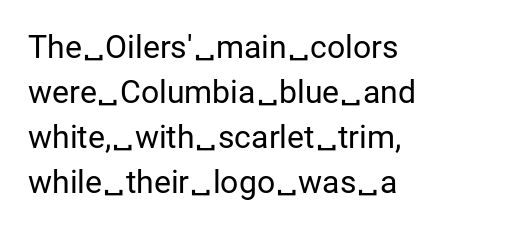
{"serif": "no", "italic": "no", "bold": "no", "weight": "regular", "width": "normal", "stroke_contrast": "low", "x_height": "medium", "monospaced": "no", "underline": "no", "align": "left", "line_spacing": "normal", "line_spacing_ratio": 1.41, "letter_spacing": "normal", "letter_spacing_em": 0.0, "glyph_px": 32}
